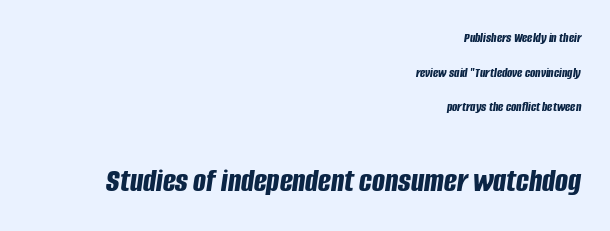
{"italic": "yes", "lean": "right", "slant_degrees": 8, "bold": "yes", "weight": "bold", "width": "condensed", "stroke_contrast": "low", "x_height": "large", "monospaced": "no", "underline": "no", "align": "right", "line_spacing": "loose", "line_spacing_ratio": 2.47, "letter_spacing": "normal", "letter_spacing_em": 0.0, "larger_block": "second", "size_ratio": 2.43, "glyph_px": 34}
